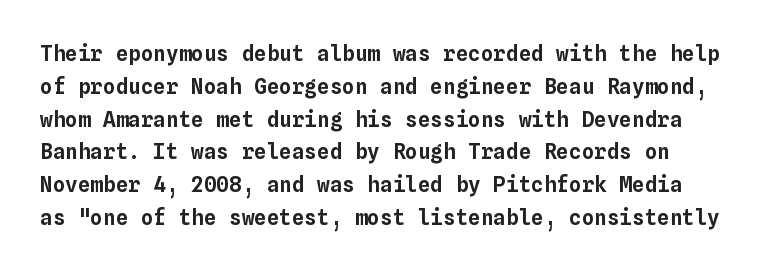
{"italic": "no", "underline": "no", "line_spacing": "normal", "line_spacing_ratio": 1.56, "letter_spacing": "normal", "letter_spacing_em": 0.0, "glyph_px": 21}
